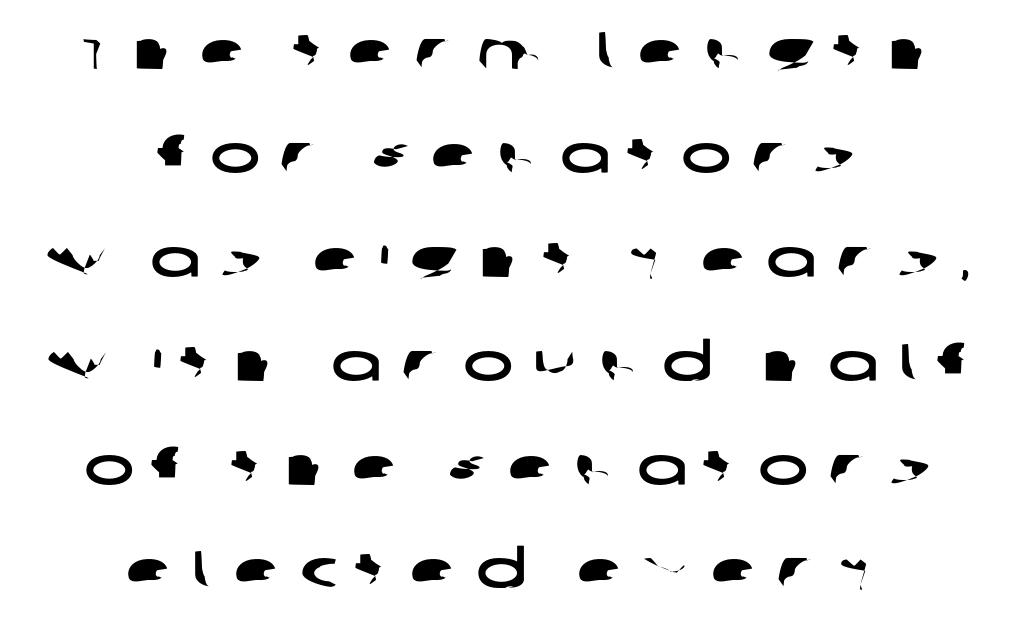
Note: no serifs on the glyphs. Is this a fixed-width face? No — the glyphs have proportional, varying widths. Vertically, the passage feels expansive, rows floating well apart. Leftover space on each line is divided equally before and after the words.
